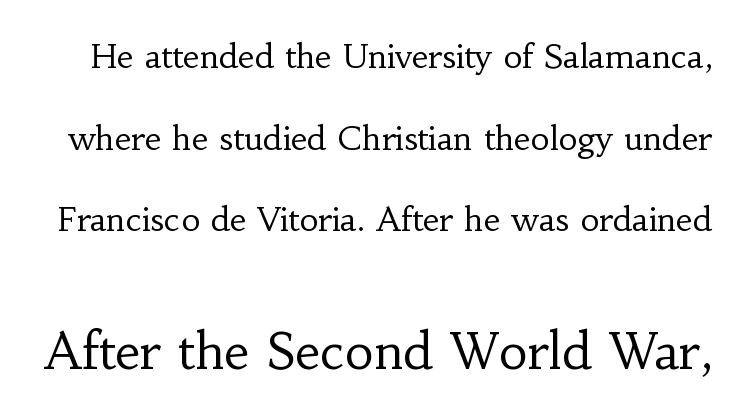
The image shows 50 px regular-weight serif type, upright; set loose line spacing (2.47x), normal letter spacing, not underlined; the second (bottom) block is 1.52x larger; low stroke contrast and a small x-height.
